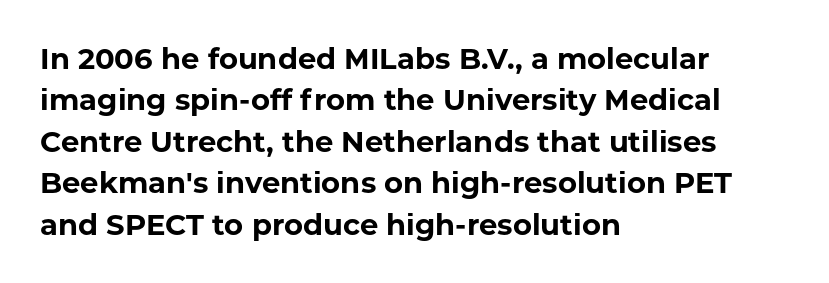
{"serif": "no", "italic": "no", "bold": "yes", "weight": "bold", "width": "normal", "stroke_contrast": "low", "x_height": "medium", "monospaced": "no", "underline": "no", "align": "left", "line_spacing": "normal", "line_spacing_ratio": 1.43, "letter_spacing": "normal", "letter_spacing_em": 0.0, "glyph_px": 29}
